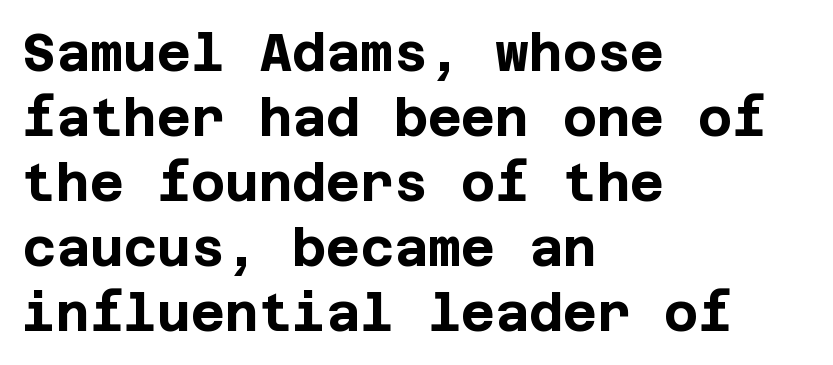
Q: Is the text bold? A: Yes.
Q: Is the text italic (slanted)? A: No, it is upright.
Q: Is the typeface a serif or a sans-serif typeface? A: Sans-serif.
Q: Is the text underlined? A: No.
Q: How is the paragraph aligned? A: Left-aligned.
Q: Is the spacing between letters normal or unusually wide? A: Normal.
Q: Is the spacing between lines tight, normal or loose? A: Normal.
Q: Width (condensed, normal, or wide)? A: Normal.
Q: Stroke contrast? A: Low.
Q: x-height? A: Large.
